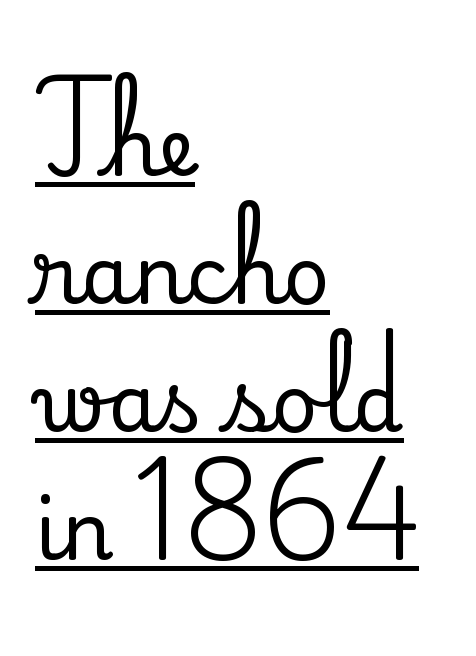
The image shows 80 px serif type, upright; set left-aligned, normal line spacing (1.6x), normal letter spacing, underlined; medium stroke contrast and a small x-height.
